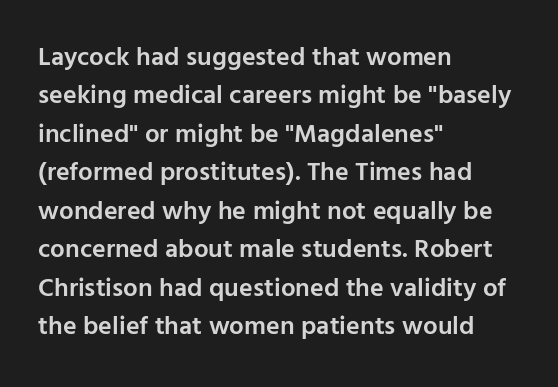
The image shows 26 px text type, upright; set left-aligned, normal line spacing (1.48x), normal letter spacing, not underlined.
